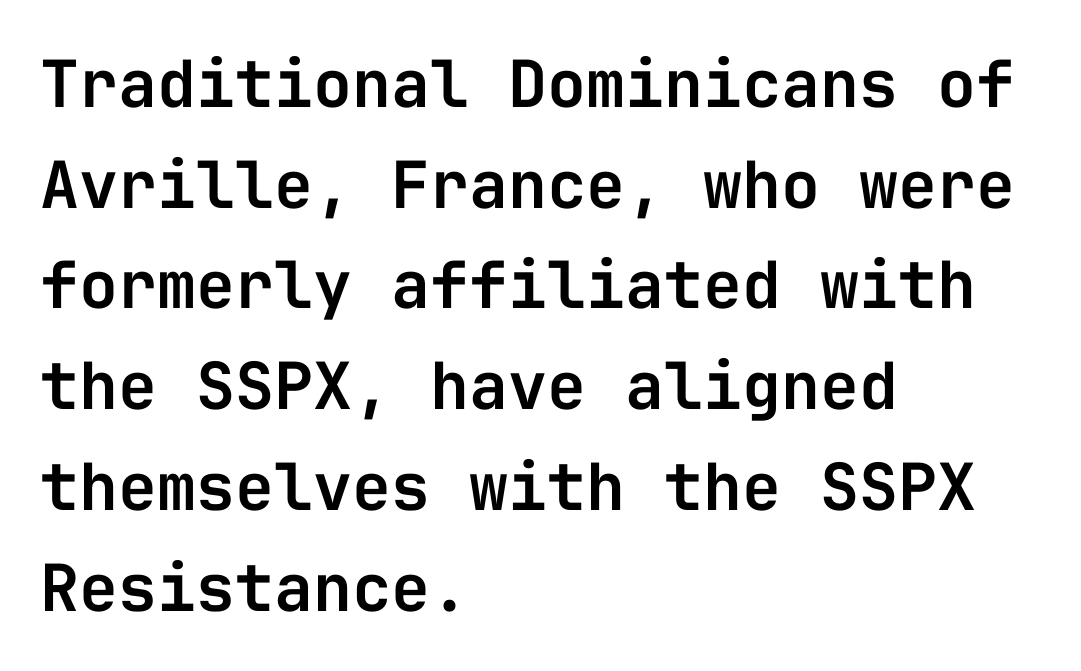
The image shows 65 px sans-serif type, upright, monospaced; set left-aligned, normal line spacing (1.55x), normal letter spacing, not underlined; low stroke contrast and a medium x-height.
